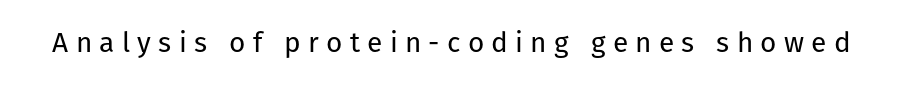
{"serif": "no", "italic": "no", "bold": "no", "weight": "regular", "width": "normal", "stroke_contrast": "low", "x_height": "medium", "monospaced": "no", "underline": "no", "letter_spacing": "wide", "letter_spacing_em": 0.26, "glyph_px": 28}
